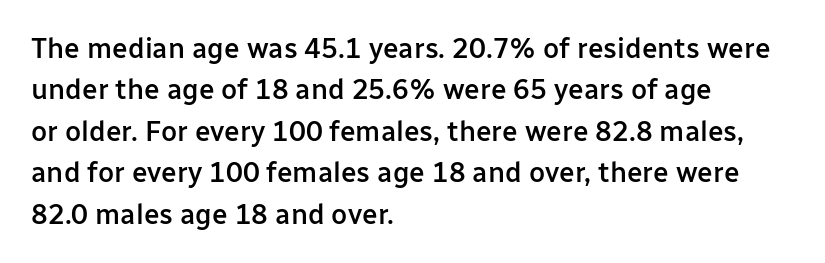
{"serif": "no", "italic": "no", "bold": "semi", "weight": "semibold", "width": "normal", "stroke_contrast": "low", "x_height": "medium", "monospaced": "no", "underline": "no", "align": "left", "line_spacing": "normal", "line_spacing_ratio": 1.48, "letter_spacing": "normal", "letter_spacing_em": 0.0, "glyph_px": 28}
